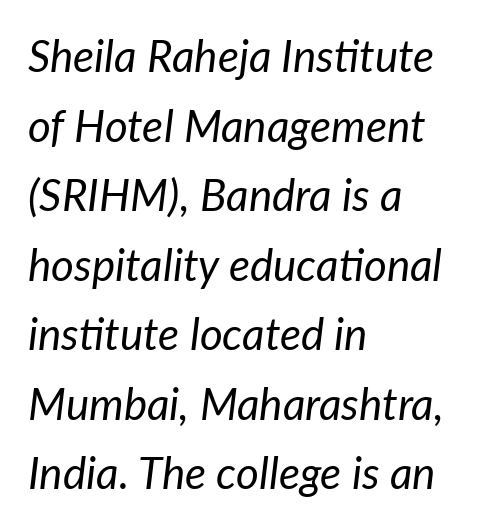
The image shows 44 px regular-weight type, italic (leaning right); set left-aligned, normal line spacing (1.58x), normal letter spacing, not underlined; low stroke contrast and a medium x-height.
